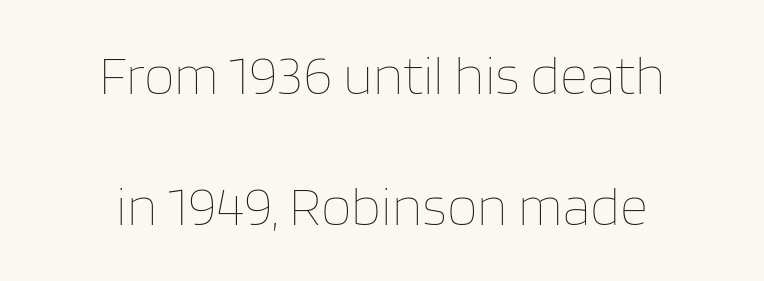
Q: Is the text bold? A: No.
Q: Is the text italic (slanted)? A: No, it is upright.
Q: Is the text underlined? A: No.
Q: How is the paragraph aligned? A: Centered.
Q: Is the spacing between letters normal or unusually wide? A: Normal.
Q: Is the spacing between lines tight, normal or loose? A: Loose.
Q: Width (condensed, normal, or wide)? A: Normal.
Q: Stroke contrast? A: Low.
Q: x-height? A: Large.
Q: Monospaced? A: No.
